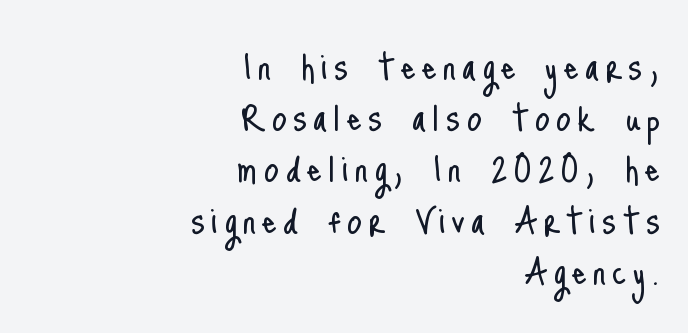
Q: Is the text bold? A: No.
Q: Is the text italic (slanted)? A: No, it is upright.
Q: Is the typeface a serif or a sans-serif typeface? A: Sans-serif.
Q: Is the text underlined? A: No.
Q: How is the paragraph aligned? A: Right-aligned.
Q: Is the spacing between lines tight, normal or loose? A: Tight.
Q: Width (condensed, normal, or wide)? A: Condensed.
Q: Stroke contrast? A: Low.
Q: x-height? A: Small.
Q: Monospaced? A: No.
